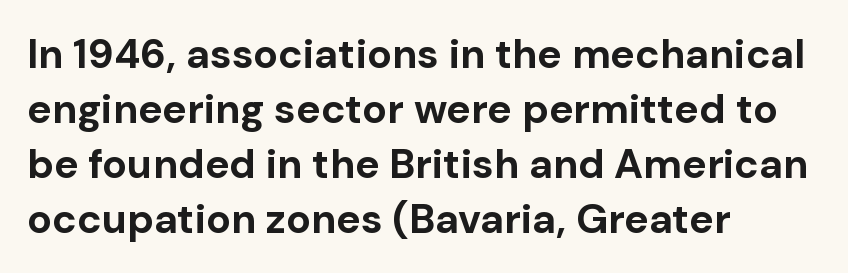
The image shows 41 px bold sans-serif type, upright; set left-aligned, normal line spacing (1.34x), normal letter spacing, not underlined; low stroke contrast and a medium x-height.
